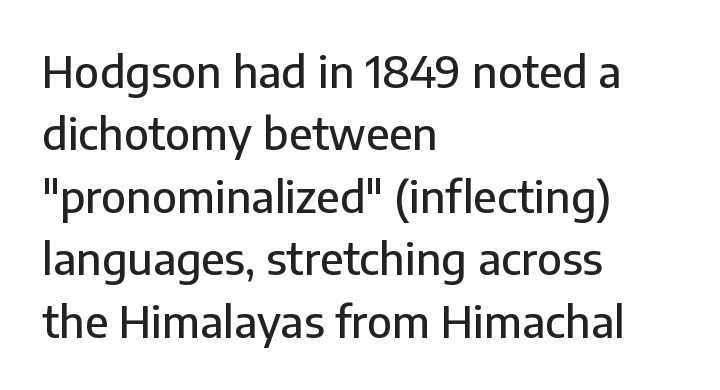
The image shows 44 px sans-serif type, upright; set left-aligned, normal line spacing (1.42x), normal letter spacing, not underlined; low stroke contrast and a medium x-height.
